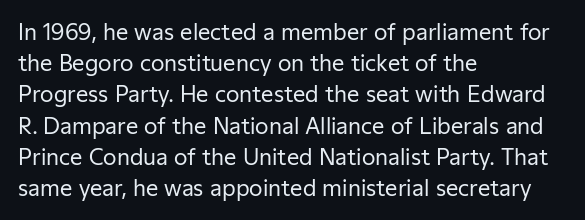
Every row of glyphs begins at an identical x-position on the left. The typesetting does not lean heavy: it is not bold. One glance says typical: line gaps are just what's usual. Underlining? Definitely not there.
